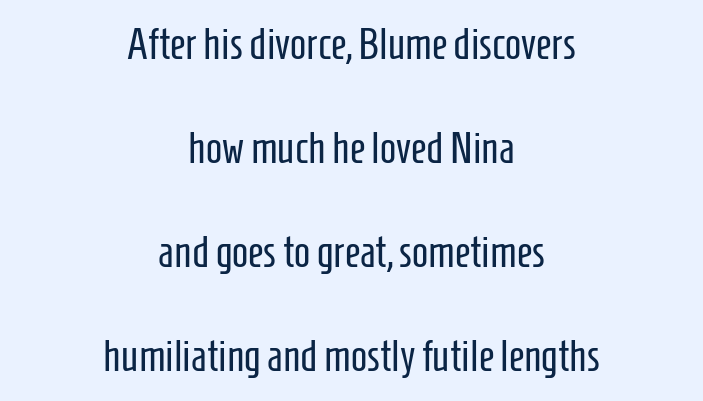
Q: Is the text bold? A: No.
Q: Is the text italic (slanted)? A: No, it is upright.
Q: Is the typeface a serif or a sans-serif typeface? A: Sans-serif.
Q: Is the text underlined? A: No.
Q: How is the paragraph aligned? A: Centered.
Q: Is the spacing between letters normal or unusually wide? A: Normal.
Q: Is the spacing between lines tight, normal or loose? A: Loose.
Q: Width (condensed, normal, or wide)? A: Condensed.
Q: Stroke contrast? A: Low.
Q: x-height? A: Medium.
Q: Monospaced? A: No.
